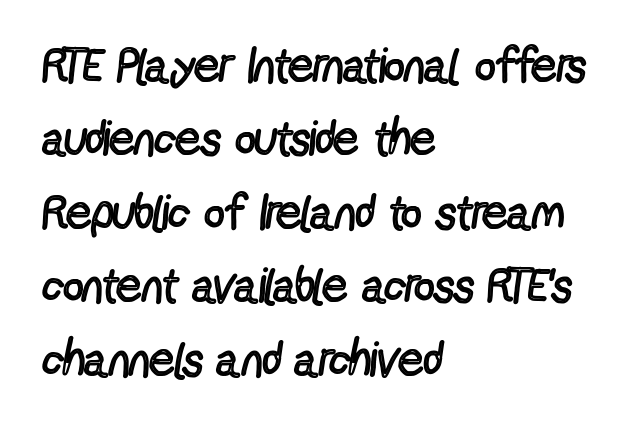
{"serif": "no", "bold": "no", "weight": "regular", "width": "condensed", "x_height": "medium", "monospaced": "no", "underline": "no", "align": "left", "line_spacing": "normal", "line_spacing_ratio": 1.5, "letter_spacing": "normal", "letter_spacing_em": 0.0, "glyph_px": 49}
